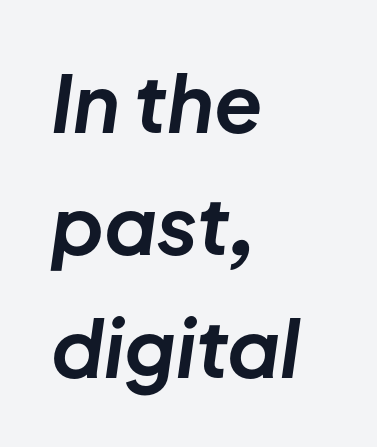
Q: Is the text bold? A: Yes.
Q: Is the text italic (slanted)? A: Yes, it leans right by about 8 degrees.
Q: Is the text underlined? A: No.
Q: How is the paragraph aligned? A: Left-aligned.
Q: Is the spacing between letters normal or unusually wide? A: Normal.
Q: Is the spacing between lines tight, normal or loose? A: Normal.
Q: Width (condensed, normal, or wide)? A: Normal.
Q: Stroke contrast? A: Low.
Q: x-height? A: Medium.
Q: Monospaced? A: No.
